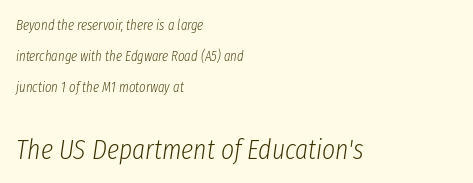
{"italic": "yes", "lean": "right", "slant_degrees": 8, "bold": "no", "weight": "light", "width": "condensed", "stroke_contrast": "low", "x_height": "medium", "monospaced": "no", "underline": "no", "align": "left", "line_spacing": "loose", "line_spacing_ratio": 2.22, "letter_spacing": "normal", "letter_spacing_em": 0.0, "larger_block": "second", "size_ratio": 2.0, "glyph_px": 28}
